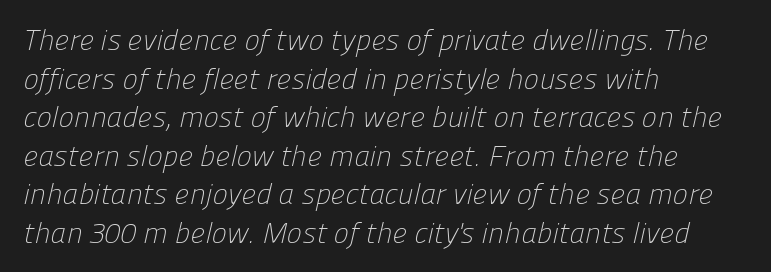
Q: Is the text bold? A: No.
Q: Is the typeface a serif or a sans-serif typeface? A: Sans-serif.
Q: Is the text underlined? A: No.
Q: How is the paragraph aligned? A: Left-aligned.
Q: Is the spacing between letters normal or unusually wide? A: Normal.
Q: Is the spacing between lines tight, normal or loose? A: Normal.
Q: Width (condensed, normal, or wide)? A: Normal.
Q: Stroke contrast? A: Low.
Q: x-height? A: Medium.
Q: Monospaced? A: No.
